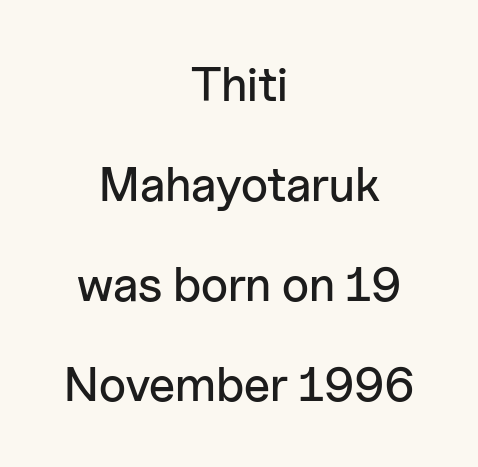
Nobody touched the tracking dial on this one. Horizontal bands of white between lines are thick stripes. Do the characters align in a grid? No, the font is proportional. A roman cut, with each character standing at attention. A clean baseline with only descenders dipping below it. Where is the straight margin? There isn't one; the lines are centered.
